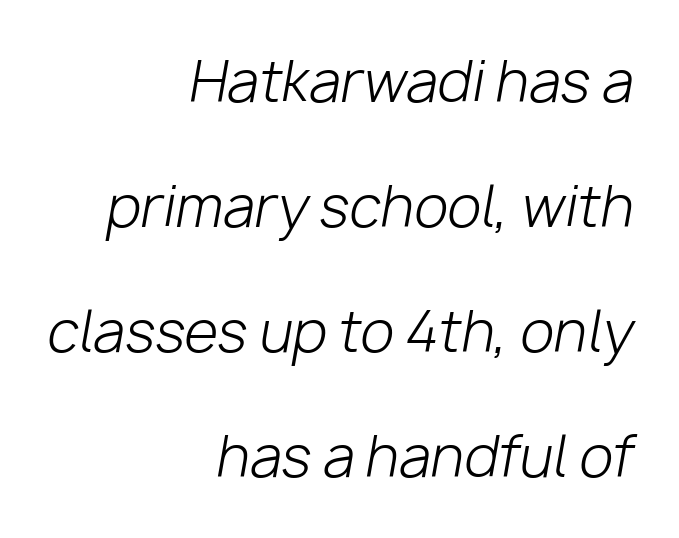
Underline: absent. Stems here are at most as thick as an everyday book face. How are the letters spaced? Ordinarily, with no added tracking. Teacher's note: observe the even right margin — that is flush-right alignment. An italicized treatment has been applied to the whole sample.
